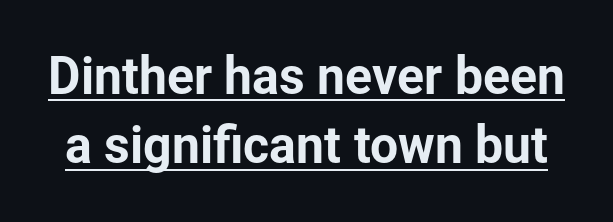
The image shows 50 px sans-serif type, upright; set normal line spacing (1.39x), normal letter spacing, underlined; low stroke contrast and a medium x-height.
